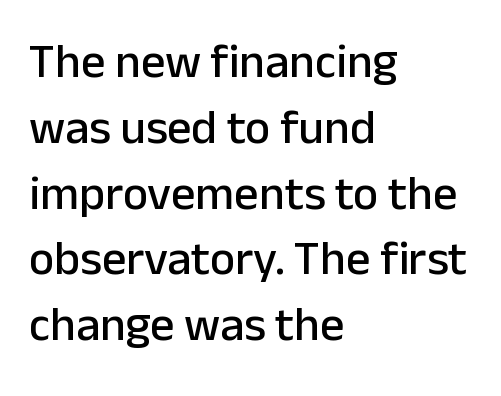
Q: Is the text italic (slanted)? A: No, it is upright.
Q: Is the typeface a serif or a sans-serif typeface? A: Sans-serif.
Q: Is the text underlined? A: No.
Q: How is the paragraph aligned? A: Left-aligned.
Q: Is the spacing between letters normal or unusually wide? A: Normal.
Q: Is the spacing between lines tight, normal or loose? A: Normal.
Q: Width (condensed, normal, or wide)? A: Normal.
Q: Stroke contrast? A: Low.
Q: x-height? A: Medium.
Q: Monospaced? A: No.
